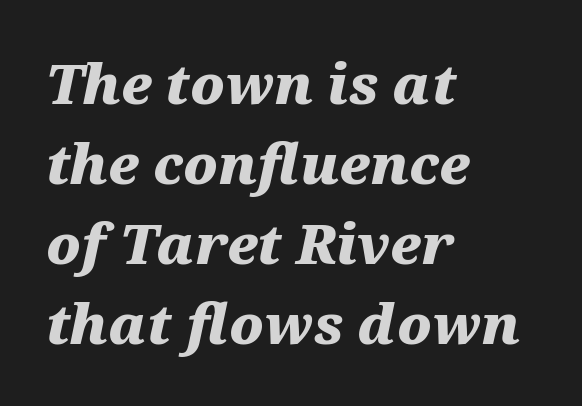
The image shows 54 px heavy, wide type, italic (leaning right); set left-aligned, normal line spacing (1.48x), normal letter spacing, not underlined; medium stroke contrast and a medium x-height.
